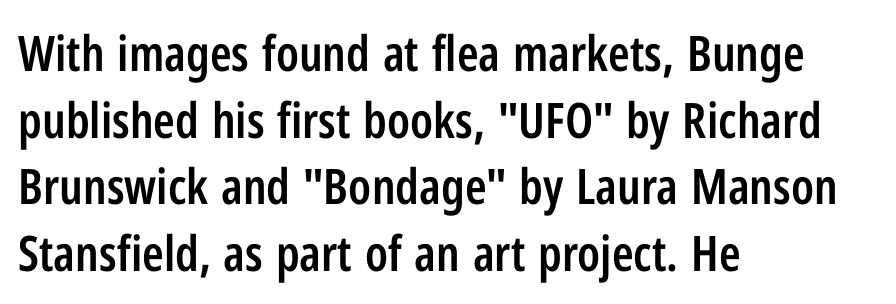
{"serif": "no", "italic": "no", "bold": "semi", "weight": "semibold", "width": "condensed", "stroke_contrast": "low", "x_height": "medium", "monospaced": "no", "underline": "no", "align": "left", "line_spacing": "normal", "line_spacing_ratio": 1.36, "letter_spacing": "normal", "letter_spacing_em": 0.0, "glyph_px": 49}
